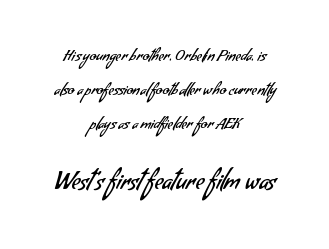
The image shows 23 px text type; set centered, loose line spacing (2.27x), normal letter spacing, not underlined; the second (bottom) block is 1.53x larger.
